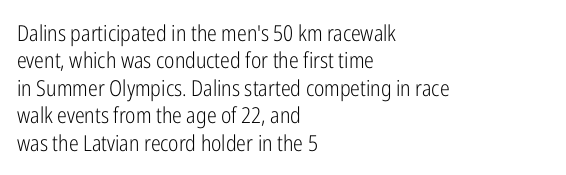
The image shows 22 px text type, upright; set left-aligned, normal line spacing (1.25x), normal letter spacing, not underlined.
